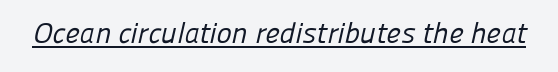
{"serif": "no", "bold": "no", "weight": "regular", "width": "normal", "stroke_contrast": "low", "x_height": "medium", "monospaced": "no", "underline": "yes", "letter_spacing": "normal", "letter_spacing_em": 0.0, "glyph_px": 29}
